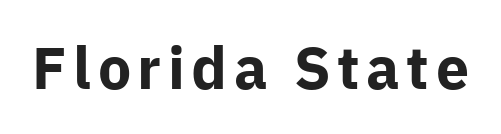
Here the designer chose a conventional face with non-uniform glyph widths. Is there any slant? The stems are plumb. A typesetter would label this face a sans. The zone under the glyphs is completely vacant. Weight check: bold — yes, fully.
